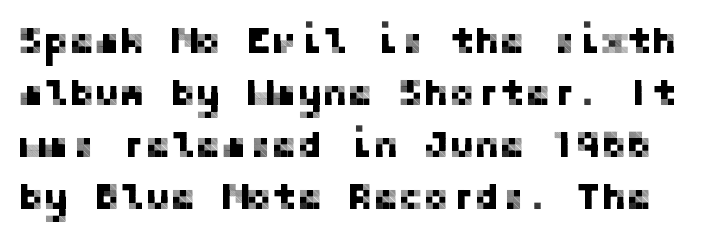
The image shows 38 px sans-serif type, upright; set normal line spacing (1.37x), normal letter spacing, not underlined; low stroke contrast and a medium x-height.
